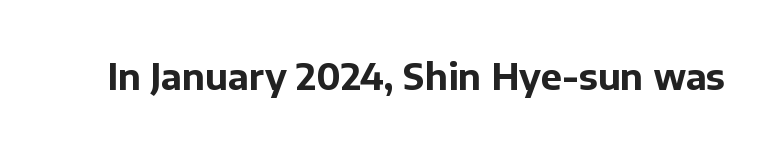
{"serif": "no", "italic": "no", "bold": "yes", "weight": "bold", "width": "normal", "stroke_contrast": "low", "x_height": "medium", "monospaced": "no", "underline": "no", "letter_spacing": "normal", "letter_spacing_em": 0.0, "glyph_px": 35}
